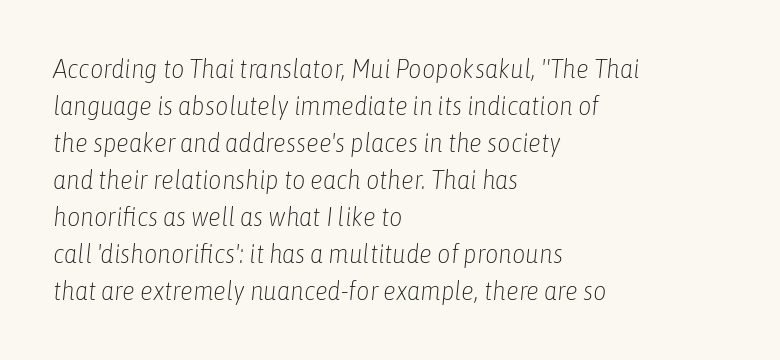
{"italic": "yes", "lean": "right", "slant_degrees": 6, "bold": "no", "underline": "no", "align": "left", "line_spacing": "normal", "line_spacing_ratio": 1.42, "letter_spacing": "normal", "letter_spacing_em": 0.0, "glyph_px": 26}
